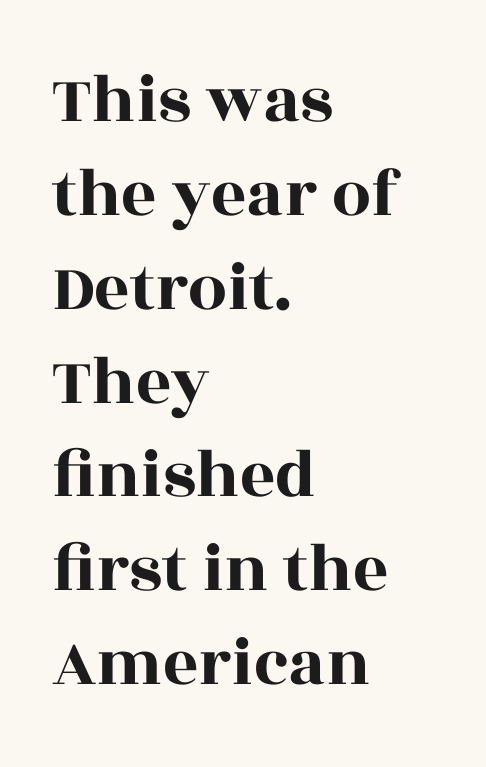
The characters display serif detailing at their extremities. Does the leading feel generous? No, just average. The lettering holds an erect, upright posture throughout. The gaps between neighbouring characters are ordinary and unremarkable. The rag falls on the right side of this text block. Note the varied advance widths — an 'i' is clearly narrower than an 'm'.
